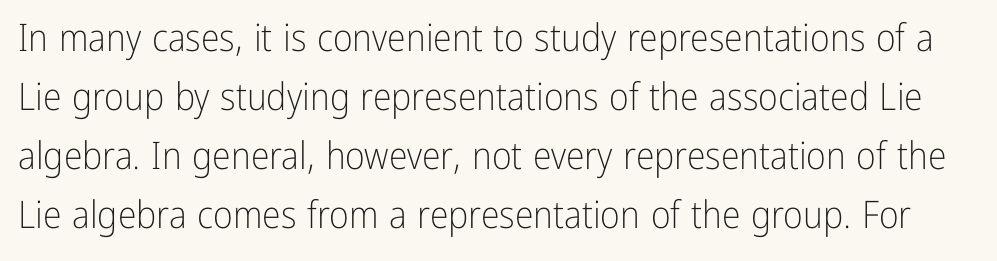
Proportional: the letters do not fall into vertical columns. Summary of weight: not heavy and not bold. The face used here is rendered with its standard letterfit. Bare-footed words on every line. Notice how descenders clear the ascenders below comfortably — that's standard leading.
